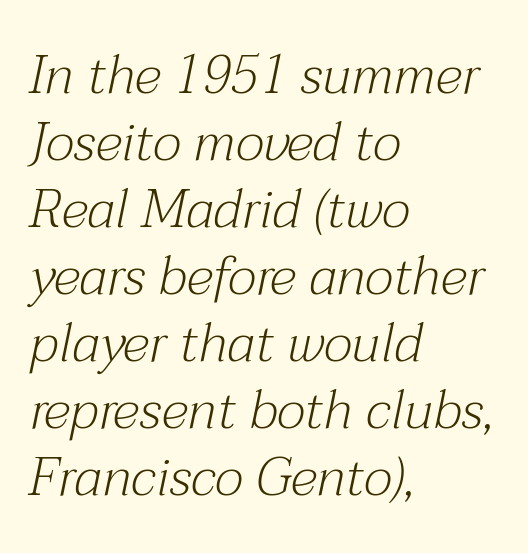
The image shows 54 px light serif type, italic (leaning right); set left-aligned, line spacing 1.24x, normal letter spacing, not underlined; medium stroke contrast and a medium x-height.
